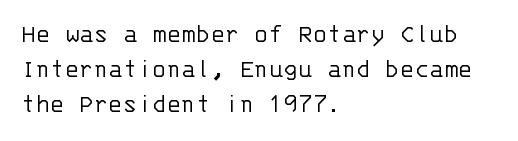
The image shows 27 px text type, upright; set left-aligned, normal line spacing (1.3x), normal letter spacing, not underlined.
